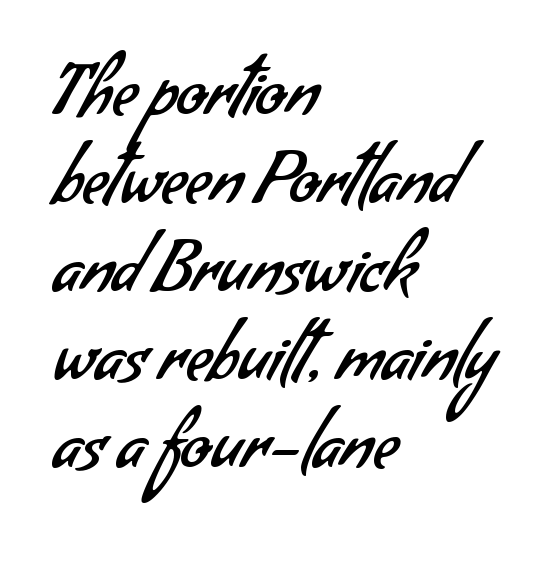
Q: Is the text bold? A: No.
Q: Is the typeface a serif or a sans-serif typeface? A: Sans-serif.
Q: Is the text underlined? A: No.
Q: How is the paragraph aligned? A: Left-aligned.
Q: Is the spacing between letters normal or unusually wide? A: Normal.
Q: Is the spacing between lines tight, normal or loose? A: Normal.
Q: Width (condensed, normal, or wide)? A: Normal.
Q: Stroke contrast? A: Low.
Q: x-height? A: Small.
Q: Monospaced? A: No.
